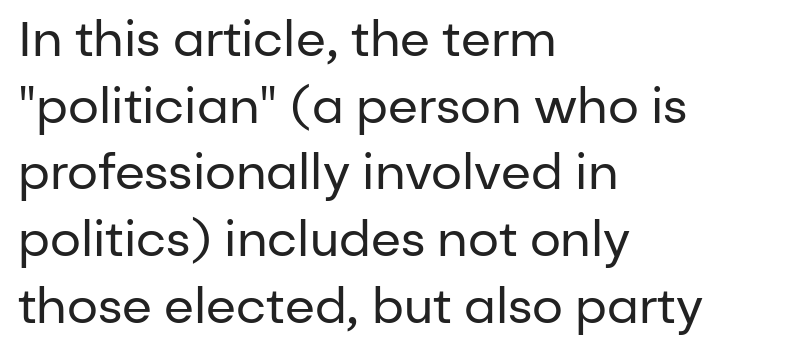
The image shows 49 px regular-weight sans-serif type, upright; set left-aligned, normal line spacing (1.36x), normal letter spacing, not underlined; low stroke contrast and a medium x-height.
